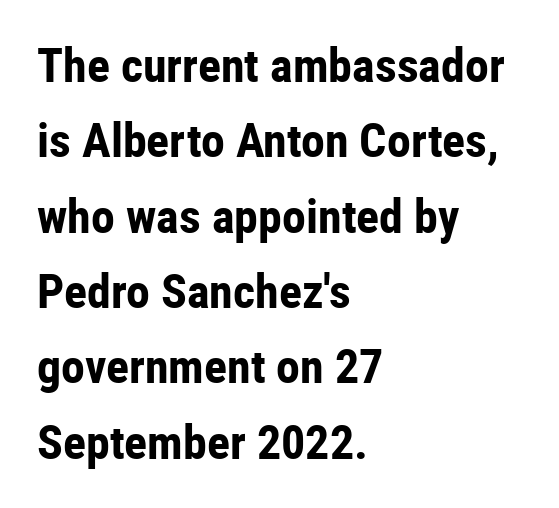
The image shows 48 px bold, condensed sans-serif type, upright; set left-aligned, normal line spacing (1.57x), normal letter spacing, not underlined; low stroke contrast and a medium x-height.
